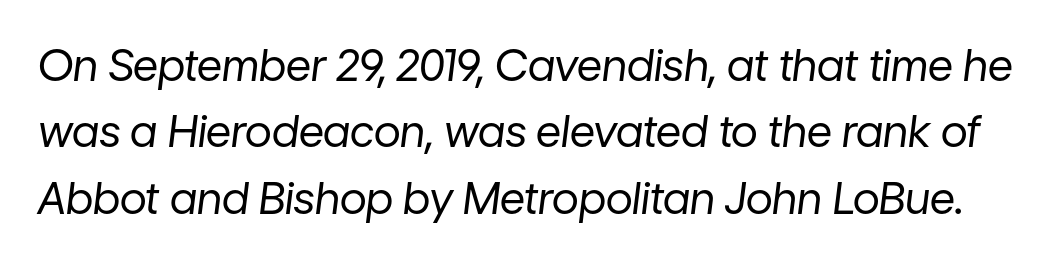
Q: Is the text bold? A: No.
Q: Is the text italic (slanted)? A: Yes, it leans right by about 7 degrees.
Q: Is the text underlined? A: No.
Q: Is the spacing between letters normal or unusually wide? A: Normal.
Q: Is the spacing between lines tight, normal or loose? A: Normal.
Q: Width (condensed, normal, or wide)? A: Normal.
Q: Stroke contrast? A: Low.
Q: x-height? A: Medium.
Q: Monospaced? A: No.
